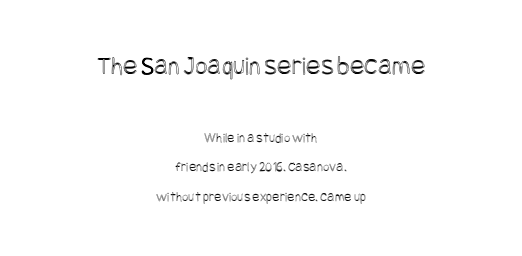
{"italic": "no", "underline": "no", "align": "center", "line_spacing": "loose", "line_spacing_ratio": 2.09, "letter_spacing": "normal", "letter_spacing_em": 0.0, "larger_block": "first", "size_ratio": 1.93, "glyph_px": 27}
